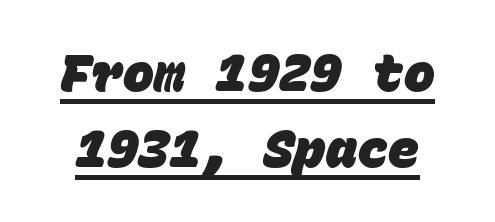
Stroke terminals: plain, sans-serif. You can see a thin bar hugging the bottom of the glyphs. The leading is moderate, giving the passage an even texture. Chunky letters — that's bold for sure. This rendering leaves character spacing at its baseline value. A typesetter would call this monospace, since all characters share one set width.
